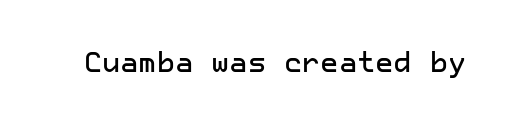
The image shows 28 px sans-serif type, upright; set normal letter spacing, not underlined; low stroke contrast and a medium x-height.
